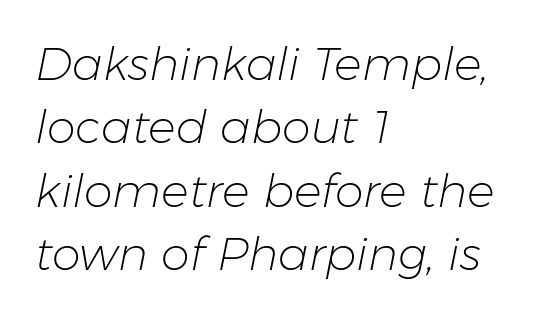
Glance below the letters and you will spot only blank space. Counters stay open thanks to moderate or lighter strokes. You could call the tracking neutral — neither tight nor loose. The vertical gap from one line to the next is medium. The glyphs look as if they've been sheared to an angle. The compositor pushed each line to the left boundary.
